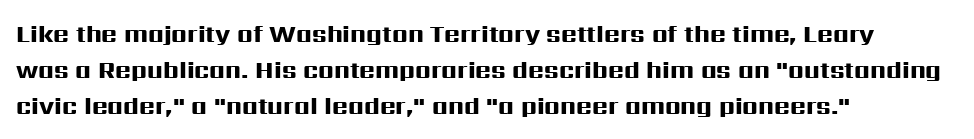
These lines are set flush left with a ragged right edge. Upright lettering throughout. Compared with typical body copy, the letter spacing here is the same. The line-height multiplier appears to be the usual default.
